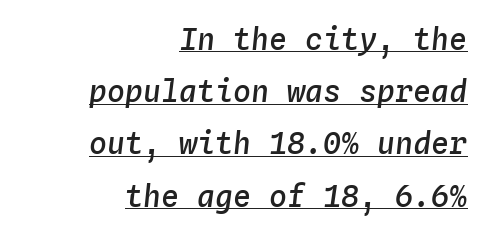
{"italic": "yes", "lean": "right", "slant_degrees": 4, "bold": "semi", "weight": "semibold", "width": "normal", "stroke_contrast": "low", "x_height": "medium", "monospaced": "yes", "underline": "yes", "align": "right", "line_spacing_ratio": 1.74, "letter_spacing": "normal", "letter_spacing_em": 0.0, "glyph_px": 30}
